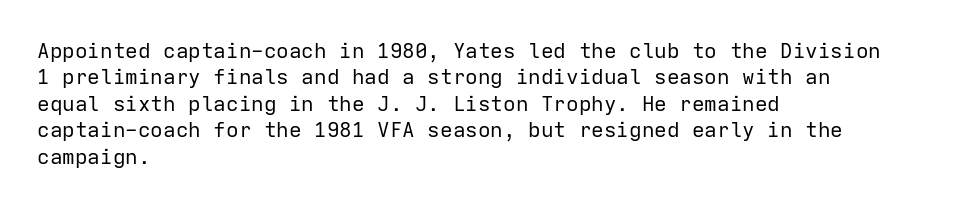
{"italic": "no", "bold": "no", "underline": "no", "align": "left", "line_spacing": "normal", "line_spacing_ratio": 1.26, "letter_spacing": "normal", "letter_spacing_em": 0.0, "glyph_px": 21}
